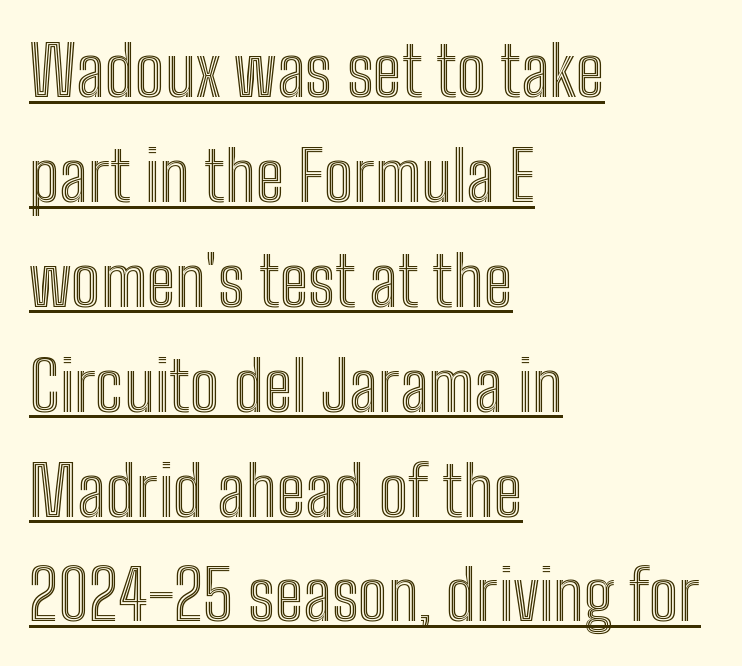
Q: Is the text italic (slanted)? A: No, it is upright.
Q: Is the text underlined? A: Yes.
Q: How is the paragraph aligned? A: Left-aligned.
Q: Is the spacing between letters normal or unusually wide? A: Normal.
Q: Is the spacing between lines tight, normal or loose? A: Normal.
Q: Width (condensed, normal, or wide)? A: Condensed.
Q: x-height? A: Medium.
Q: Monospaced? A: No.
